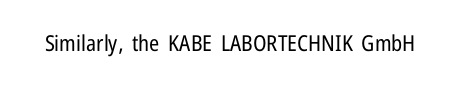
Q: Is the text bold? A: No.
Q: Is the text italic (slanted)? A: No, it is upright.
Q: Is the text underlined? A: No.
Q: Is the spacing between letters normal or unusually wide? A: Normal.
